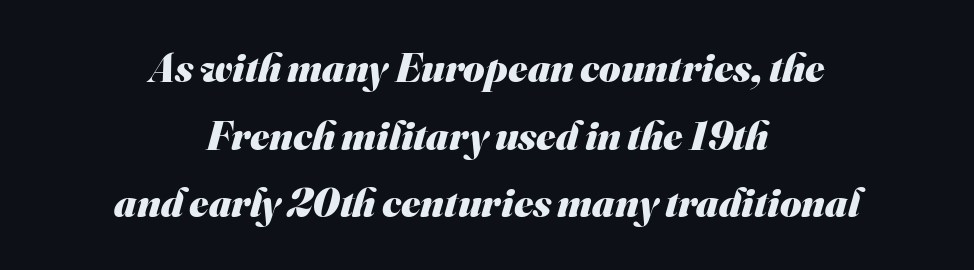
Q: Is the text bold? A: Yes.
Q: Is the typeface a serif or a sans-serif typeface? A: Sans-serif.
Q: Is the text underlined? A: No.
Q: How is the paragraph aligned? A: Centered.
Q: Is the spacing between letters normal or unusually wide? A: Normal.
Q: Is the spacing between lines tight, normal or loose? A: Normal.
Q: Width (condensed, normal, or wide)? A: Normal.
Q: Stroke contrast? A: Medium.
Q: x-height? A: Small.
Q: Monospaced? A: No.
